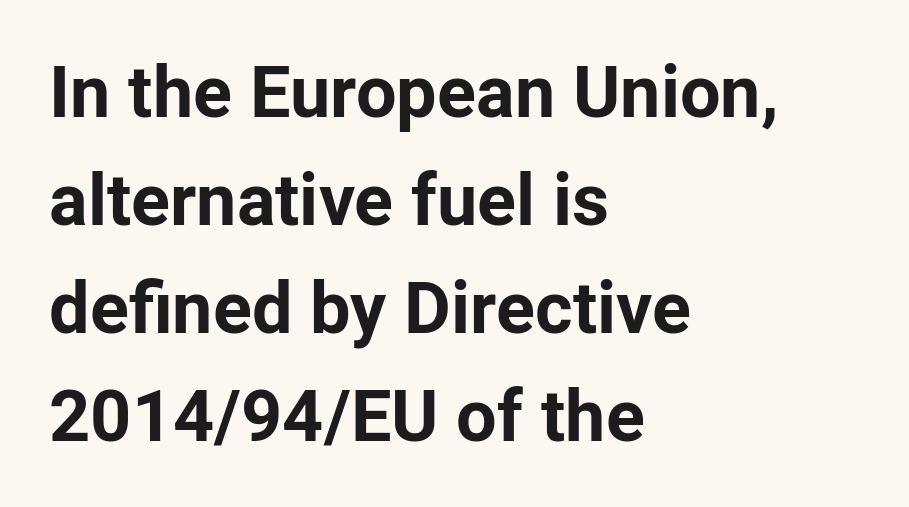
The type is set solid horizontally, with unmodified tracking. In CSS terms this would be text-align: left. When letters stand straight like this, we call the style roman or upright. A dark, heavy texture on the line: the type is bold. Whoever set this chose a conventional vertical rhythm.
